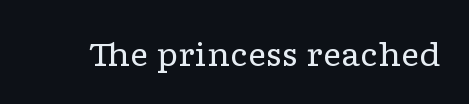
{"serif": "yes", "italic": "no", "bold": "no", "weight": "regular", "width": "wide", "stroke_contrast": "low", "x_height": "medium", "monospaced": "no", "underline": "no", "letter_spacing": "normal", "letter_spacing_em": 0.0, "glyph_px": 32}
